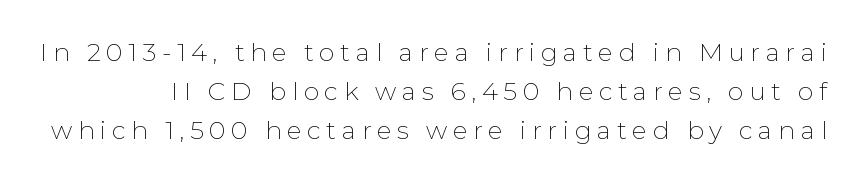
The image shows 25 px text type, upright; set normal line spacing (1.57x), unusually wide letter spacing (+0.22 em), not underlined.
